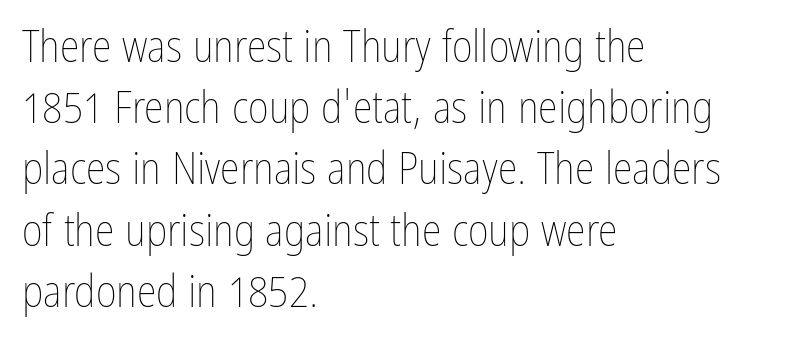
{"italic": "no", "bold": "no", "weight": "thin", "width": "condensed", "stroke_contrast": "low", "x_height": "medium", "monospaced": "no", "underline": "no", "align": "left", "line_spacing": "normal", "line_spacing_ratio": 1.36, "letter_spacing": "normal", "letter_spacing_em": 0.0, "glyph_px": 45}
